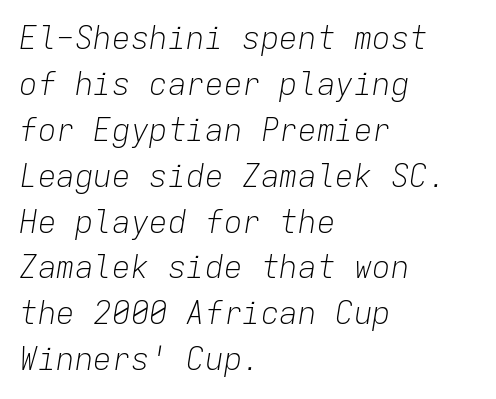
Evenly set lines give the paragraph a standard silhouette. Layout note: lines flush left. The strip under each line holds only bare page. Tall strokes in this sample are angled rather than plumb.
